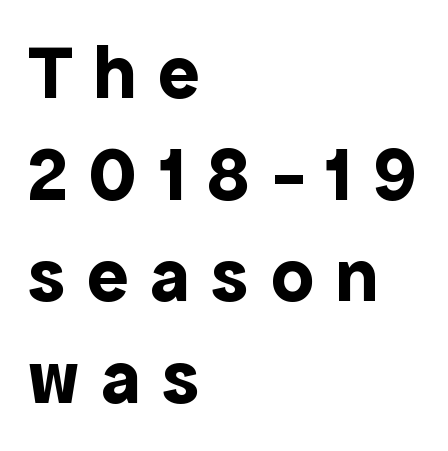
The image shows 77 px bold sans-serif type, upright; set left-aligned, normal line spacing (1.32x), unusually wide letter spacing (+0.28 em), not underlined; a medium x-height.
